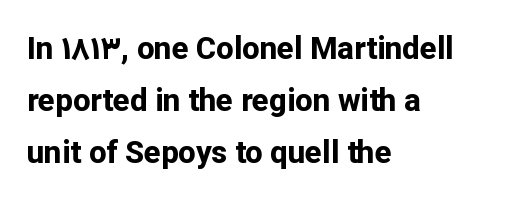
The image shows 31 px bold sans-serif type, upright; set left-aligned, normal line spacing (1.67x), normal letter spacing, not underlined; low stroke contrast and a medium x-height.
